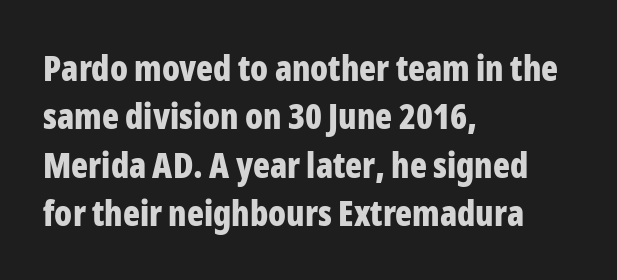
Emphasis by weight is at full strength: bold. The horizontal fit of the characters is conventional and even. You could not count columns in this text — the font is proportionally spaced. The letters stand straight up with perfectly vertical stems. The string is rendered with underlining switched off.
